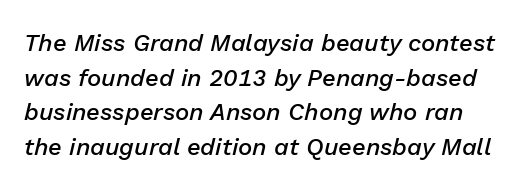
Q: Is the text bold? A: Semi-bold.
Q: Is the text italic (slanted)? A: Yes, it leans right by about 13 degrees.
Q: Is the text underlined? A: No.
Q: Is the spacing between letters normal or unusually wide? A: Normal.
Q: Is the spacing between lines tight, normal or loose? A: Normal.
